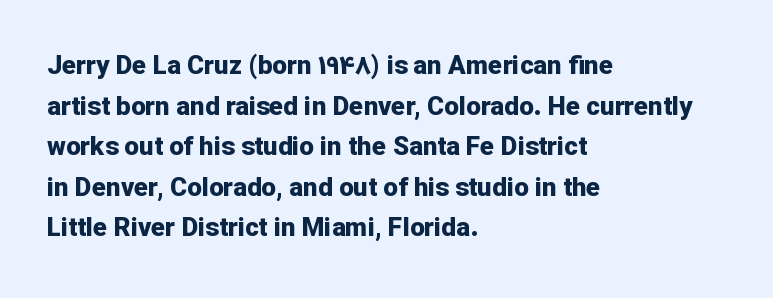
Students, note that the glyphs here touch the page at normal intervals. Lines of text with bare space underneath. Short and long lines alike share a common starting point at left. The font's upright variant was chosen for this text.
